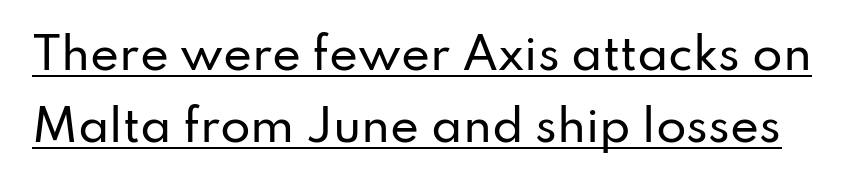
Quick note: underline on. A typesetter would call this proportional, since set widths differ per character. Posture: upright roman. Nothing sits at the stroke ends, so this counts as sans-serif.
